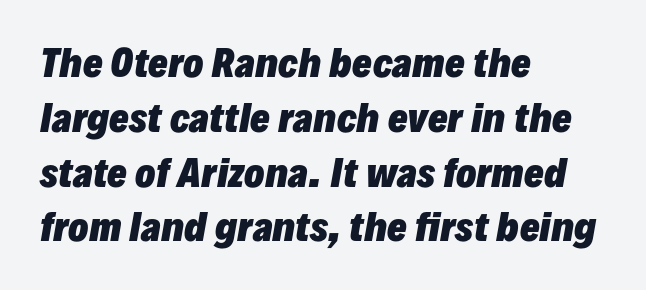
The image shows 37 px heavy type, italic (leaning right); set left-aligned, normal line spacing (1.48x), normal letter spacing, not underlined; low stroke contrast and a medium x-height.
